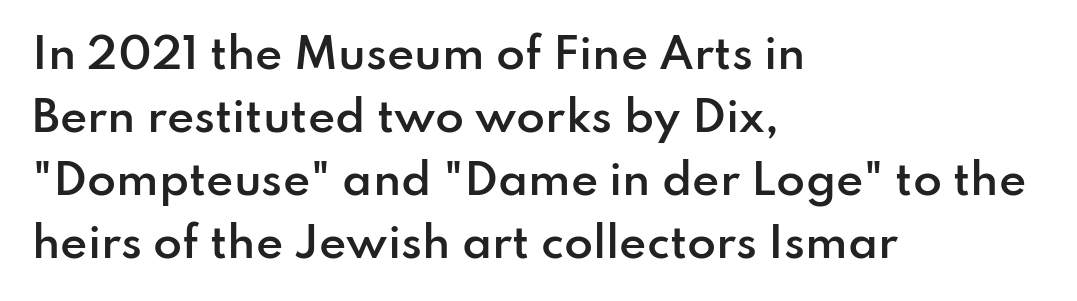
Q: Is the text bold? A: Semi-bold.
Q: Is the text italic (slanted)? A: No, it is upright.
Q: Is the typeface a serif or a sans-serif typeface? A: Sans-serif.
Q: Is the text underlined? A: No.
Q: How is the paragraph aligned? A: Left-aligned.
Q: Is the spacing between letters normal or unusually wide? A: Normal.
Q: Is the spacing between lines tight, normal or loose? A: Normal.
Q: Width (condensed, normal, or wide)? A: Normal.
Q: Stroke contrast? A: Low.
Q: x-height? A: Small.
Q: Monospaced? A: No.
